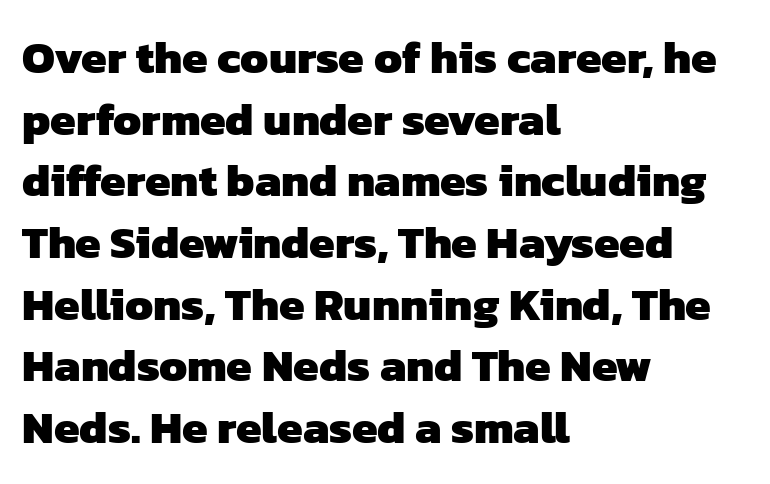
The image shows 46 px heavy sans-serif type; set left-aligned, normal line spacing (1.34x), normal letter spacing, not underlined; low stroke contrast and a medium x-height.
